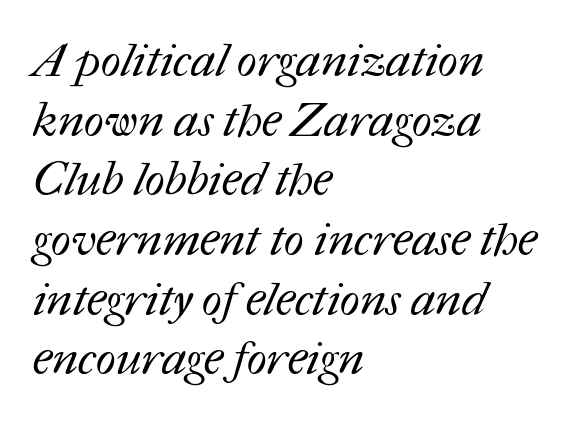
Q: Is the text bold? A: No.
Q: Is the text underlined? A: No.
Q: How is the paragraph aligned? A: Left-aligned.
Q: Is the spacing between letters normal or unusually wide? A: Normal.
Q: Is the spacing between lines tight, normal or loose? A: Normal.
Q: Width (condensed, normal, or wide)? A: Normal.
Q: Stroke contrast? A: Medium.
Q: x-height? A: Medium.
Q: Monospaced? A: No.
